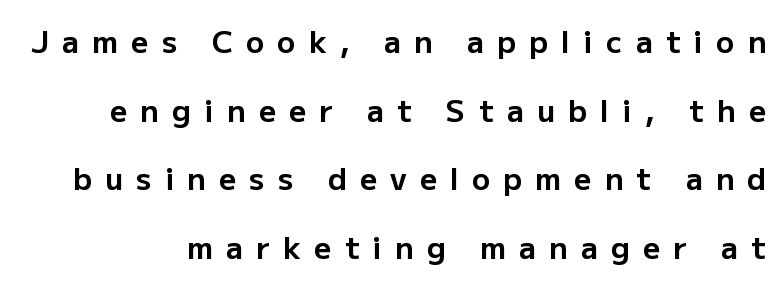
A sans-serif font was chosen for this passage. Every stem runs plumb, perpendicular to the baseline. The letters advance in unequal steps, a hallmark of proportional type. Reading down the column, the eye jumps a long way to each next line. Chunky letters — that's bold for sure.
